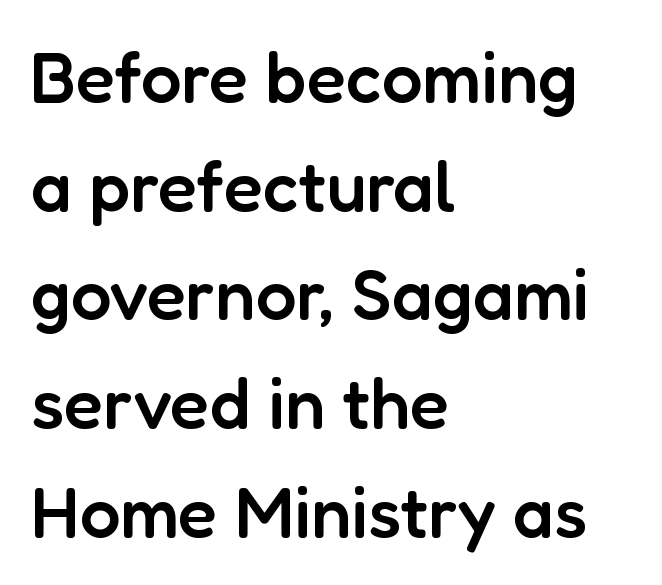
The image shows 72 px semibold sans-serif type, upright; set left-aligned, normal line spacing (1.51x), normal letter spacing, not underlined; low stroke contrast and a medium x-height.
